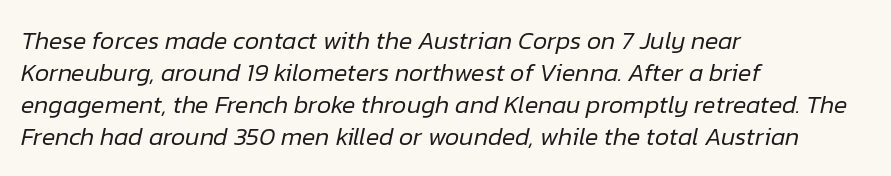
The font sits on the lighter half of the weight spectrum, regular included. Compared with typical paragraphs, the rows here are spaced about the same. All the whitespace from short lines collects on the right. Students, note that the glyphs here touch the page at normal intervals.
